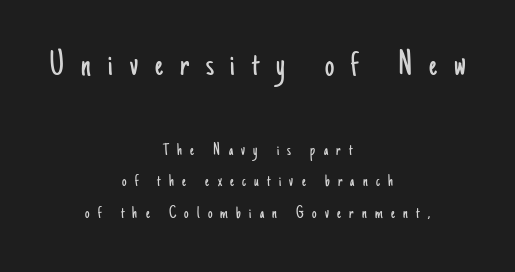
The image shows 37 px light, condensed sans-serif type, upright; set centered, line spacing 1.74x, unusually wide letter spacing (+0.46 em), not underlined; the first (top) block is 2.06x larger; low stroke contrast and a small x-height.
